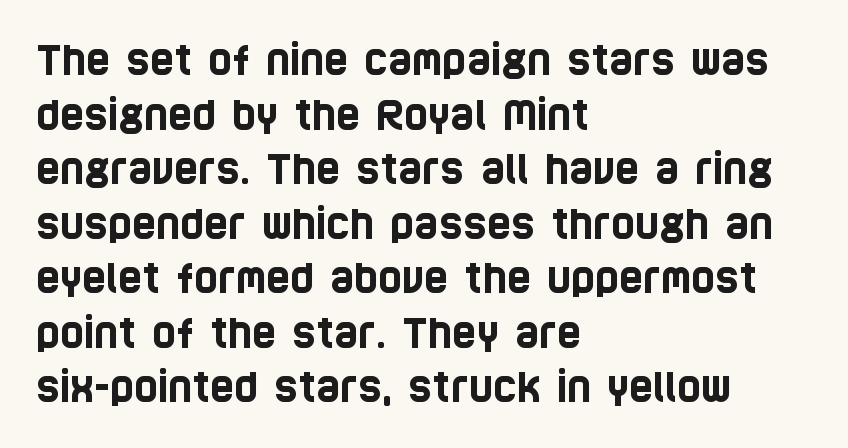
The image shows 41 px condensed sans-serif type; set left-aligned, normal line spacing (1.33x), normal letter spacing, not underlined; low stroke contrast and a large x-height.
